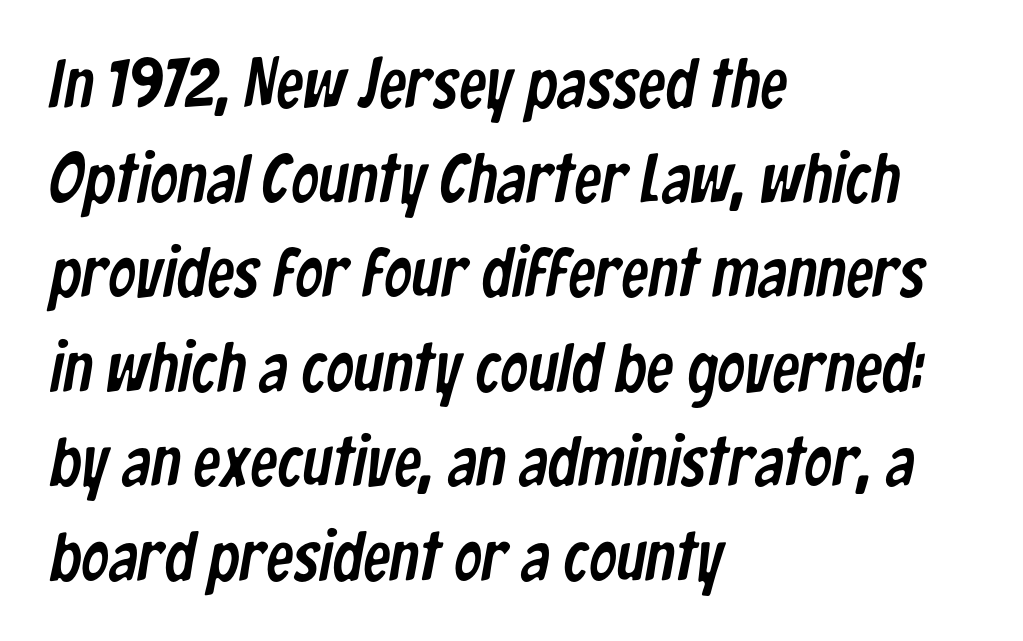
Q: Is the typeface a serif or a sans-serif typeface? A: Sans-serif.
Q: Is the text underlined? A: No.
Q: How is the paragraph aligned? A: Left-aligned.
Q: Is the spacing between letters normal or unusually wide? A: Normal.
Q: Is the spacing between lines tight, normal or loose? A: Normal.
Q: Width (condensed, normal, or wide)? A: Condensed.
Q: Stroke contrast? A: Low.
Q: x-height? A: Medium.
Q: Monospaced? A: No.
